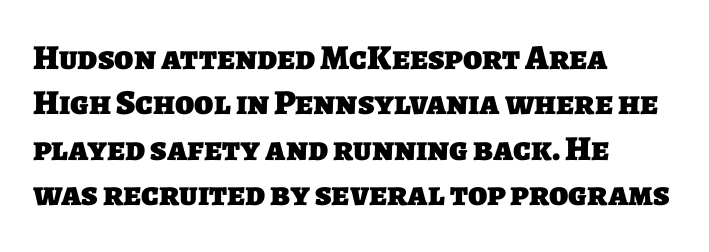
Letterform terminals end flat and unadorned throughout the passage. No extra tracking has been applied to these lines. The baseline area is clear. The ragged edge is on the right, which tells us the setting is flush left.
